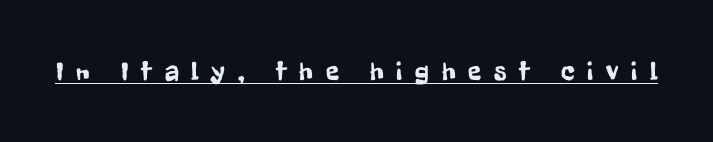
{"italic": "no", "underline": "yes", "letter_spacing": "wide", "letter_spacing_em": 0.47, "glyph_px": 27}
